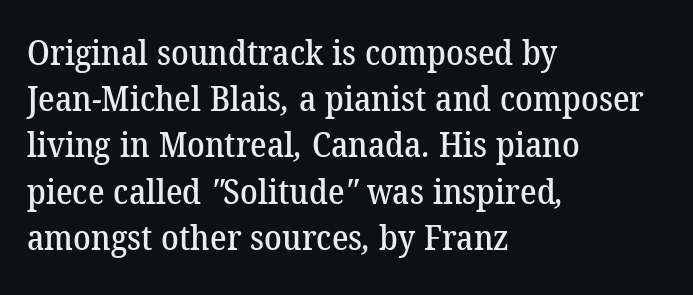
{"serif": "yes", "width": "normal", "stroke_contrast": "low", "x_height": "medium", "monospaced": "no", "underline": "no", "align": "left", "line_spacing": "normal", "line_spacing_ratio": 1.32, "letter_spacing": "normal", "letter_spacing_em": 0.0, "glyph_px": 35}
